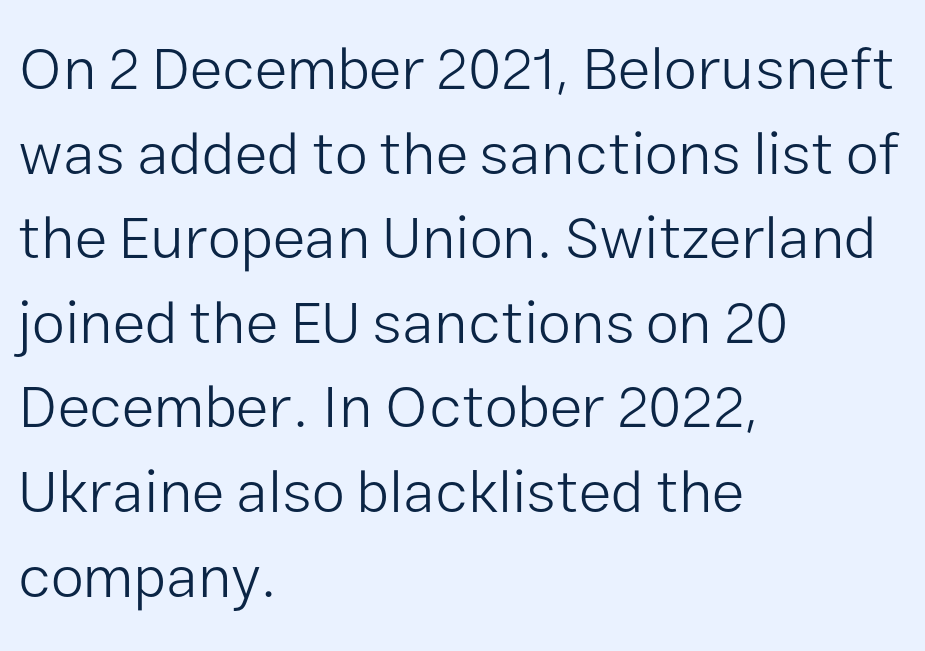
The image shows 60 px light sans-serif type, upright; set left-aligned, normal line spacing (1.41x), normal letter spacing, not underlined; low stroke contrast and a medium x-height.
